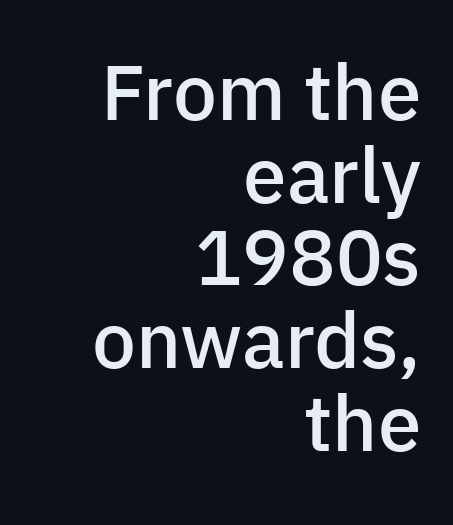
Q: Is the text bold? A: Semi-bold.
Q: Is the text italic (slanted)? A: No, it is upright.
Q: Is the typeface a serif or a sans-serif typeface? A: Sans-serif.
Q: Is the text underlined? A: No.
Q: How is the paragraph aligned? A: Right-aligned.
Q: Is the spacing between letters normal or unusually wide? A: Normal.
Q: Is the spacing between lines tight, normal or loose? A: Tight.
Q: Width (condensed, normal, or wide)? A: Normal.
Q: Stroke contrast? A: Low.
Q: x-height? A: Medium.
Q: Monospaced? A: No.
